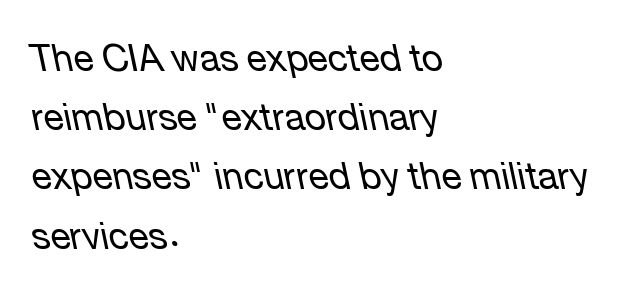
Q: Is the text bold? A: No.
Q: Is the text italic (slanted)? A: Yes, it leans left by about 12 degrees.
Q: Is the text underlined? A: No.
Q: How is the paragraph aligned? A: Left-aligned.
Q: Is the spacing between letters normal or unusually wide? A: Normal.
Q: Is the spacing between lines tight, normal or loose? A: Normal.
Q: Width (condensed, normal, or wide)? A: Normal.
Q: Stroke contrast? A: Low.
Q: x-height? A: Medium.
Q: Monospaced? A: No.
